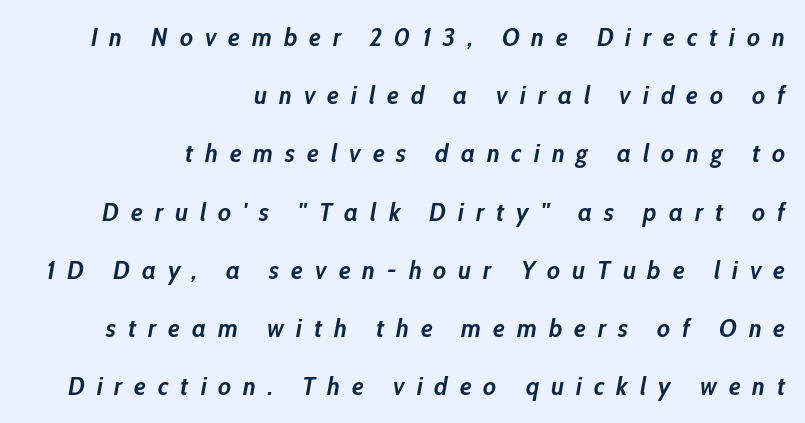
The vertical gap from one line to the next is large. Check under the words: just untouched page. Line endings align vertically; line beginnings do not. Italic? Definitely — the glyphs are oblique. These lines carry a lot of weight — the face is fully bold. Caption: expanded tracking, letters set apart.
